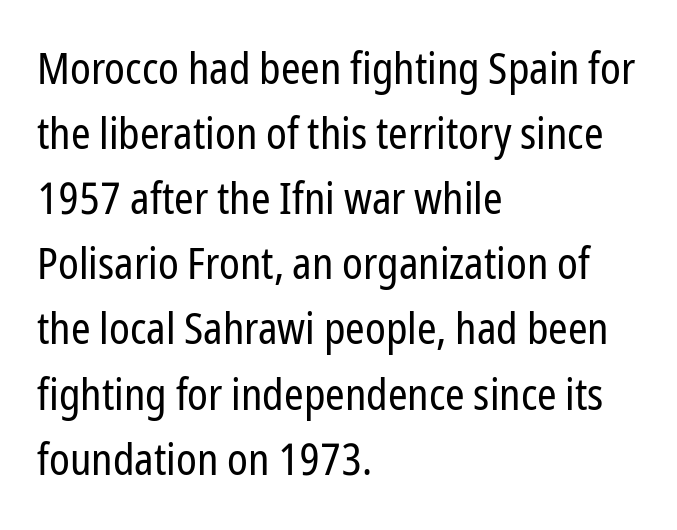
Q: Is the text bold? A: No.
Q: Is the text italic (slanted)? A: No, it is upright.
Q: Is the typeface a serif or a sans-serif typeface? A: Sans-serif.
Q: Is the text underlined? A: No.
Q: How is the paragraph aligned? A: Left-aligned.
Q: Is the spacing between letters normal or unusually wide? A: Normal.
Q: Is the spacing between lines tight, normal or loose? A: Normal.
Q: Width (condensed, normal, or wide)? A: Condensed.
Q: Stroke contrast? A: Low.
Q: x-height? A: Medium.
Q: Monospaced? A: No.
